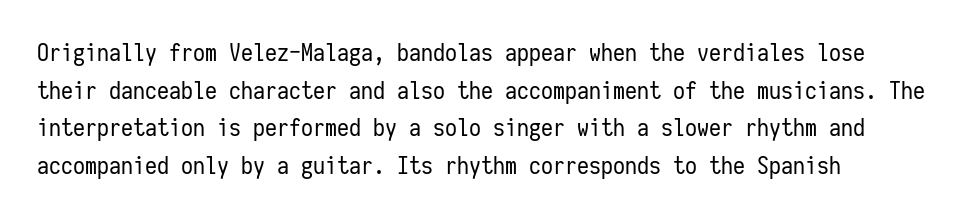
{"italic": "no", "bold": "no", "underline": "no", "line_spacing": "normal", "line_spacing_ratio": 1.57, "letter_spacing": "normal", "letter_spacing_em": 0.0, "glyph_px": 24}
